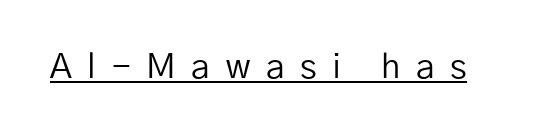
The image shows 34 px regular-weight sans-serif type, upright; set unusually wide letter spacing (+0.46 em), underlined; low stroke contrast and a medium x-height.
